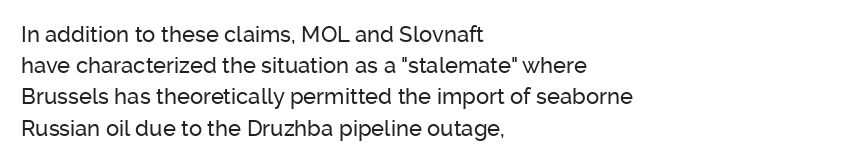
{"italic": "no", "underline": "no", "align": "left", "line_spacing": "normal", "line_spacing_ratio": 1.42, "letter_spacing": "normal", "letter_spacing_em": 0.0, "glyph_px": 22}
